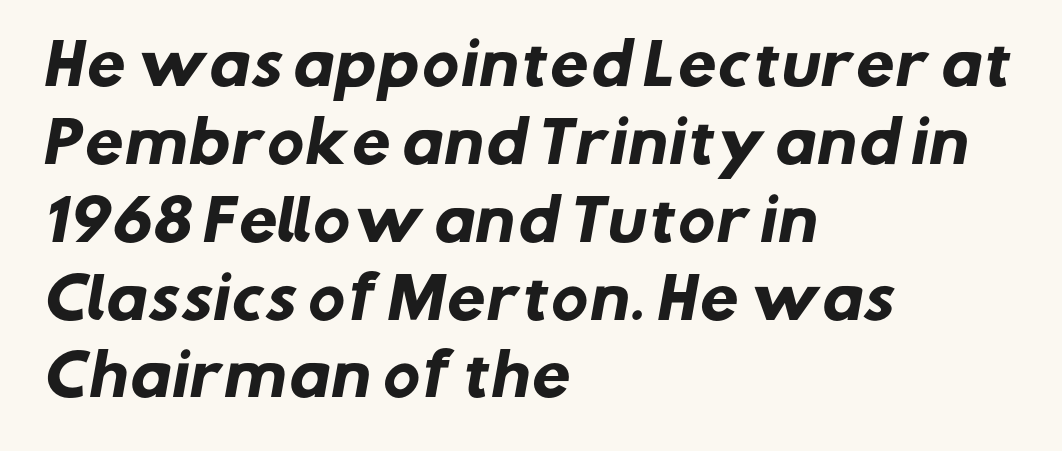
The image shows 56 px heavy sans-serif type; set left-aligned, normal line spacing (1.39x), normal letter spacing, not underlined; low stroke contrast and a medium x-height.
